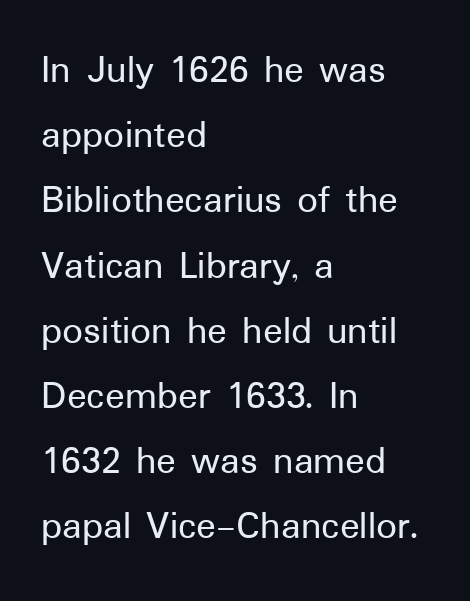
{"serif": "no", "italic": "no", "width": "normal", "stroke_contrast": "low", "x_height": "medium", "monospaced": "no", "underline": "no", "align": "left", "line_spacing": "normal", "line_spacing_ratio": 1.59, "letter_spacing": "normal", "letter_spacing_em": 0.0, "glyph_px": 41}
